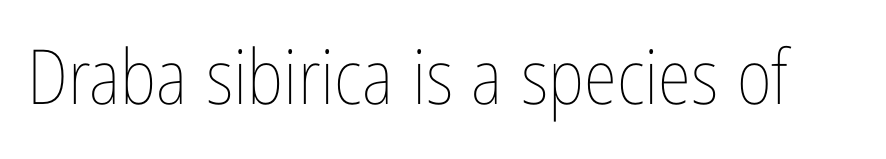
Q: Is the text bold? A: No.
Q: Is the text italic (slanted)? A: No, it is upright.
Q: Is the text underlined? A: No.
Q: Is the spacing between letters normal or unusually wide? A: Normal.
Q: Width (condensed, normal, or wide)? A: Condensed.
Q: Stroke contrast? A: Low.
Q: x-height? A: Medium.
Q: Monospaced? A: No.
